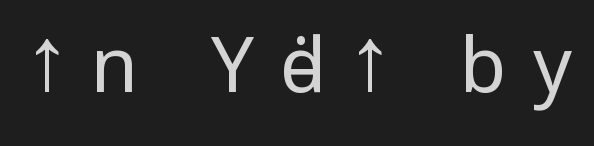
Q: Is the text bold? A: No.
Q: Is the text italic (slanted)? A: No, it is upright.
Q: Is the typeface a serif or a sans-serif typeface? A: Sans-serif.
Q: Is the text underlined? A: No.
Q: Is the spacing between letters normal or unusually wide? A: Unusually wide.
Q: Width (condensed, normal, or wide)? A: Condensed.
Q: Stroke contrast? A: Low.
Q: x-height? A: Large.
Q: Monospaced? A: No.
